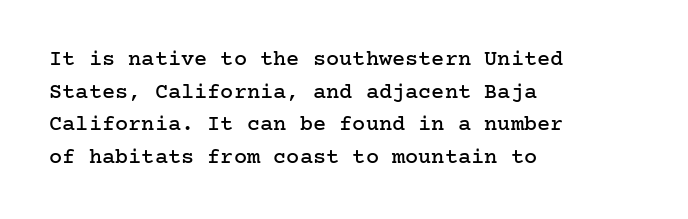
{"italic": "no", "underline": "no", "align": "left", "line_spacing": "normal", "line_spacing_ratio": 1.48, "letter_spacing": "normal", "letter_spacing_em": 0.0, "glyph_px": 22}
